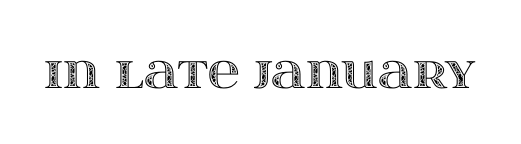
Q: Is the text italic (slanted)? A: No, it is upright.
Q: Is the text underlined? A: No.
Q: Is the spacing between letters normal or unusually wide? A: Normal.
Q: Width (condensed, normal, or wide)? A: Wide.
Q: x-height? A: Large.
Q: Monospaced? A: No.
